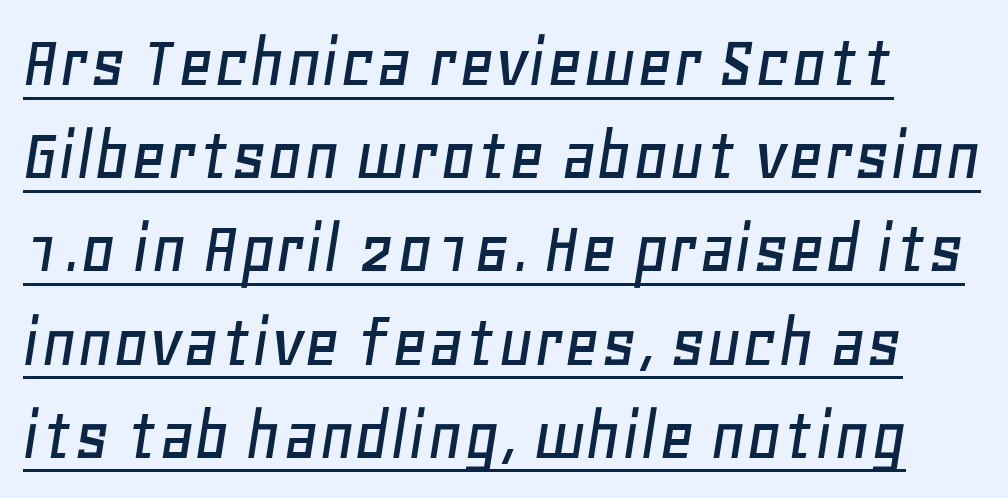
Q: Is the text italic (slanted)? A: Yes, it leans right by about 11 degrees.
Q: Is the text underlined? A: Yes.
Q: Is the spacing between letters normal or unusually wide? A: Normal.
Q: Width (condensed, normal, or wide)? A: Normal.
Q: Stroke contrast? A: Low.
Q: x-height? A: Large.
Q: Monospaced? A: No.
